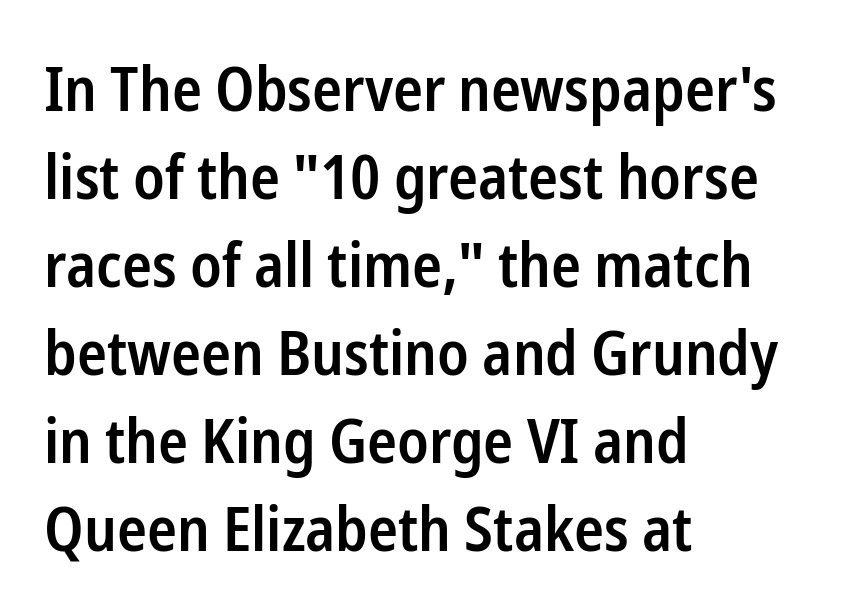
The image shows 62 px semibold, condensed sans-serif type, upright; set left-aligned, normal line spacing (1.42x), normal letter spacing, not underlined; low stroke contrast and a medium x-height.
